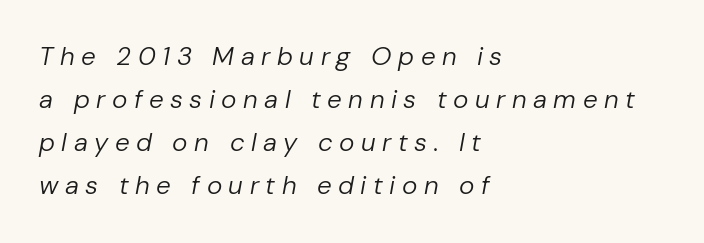
The typography opts for an oblique posture over an upright one. Vertical spacing — default. The weight tops out at a normal text grade. The lines in this sample share a left origin and differ only in where they stop.
